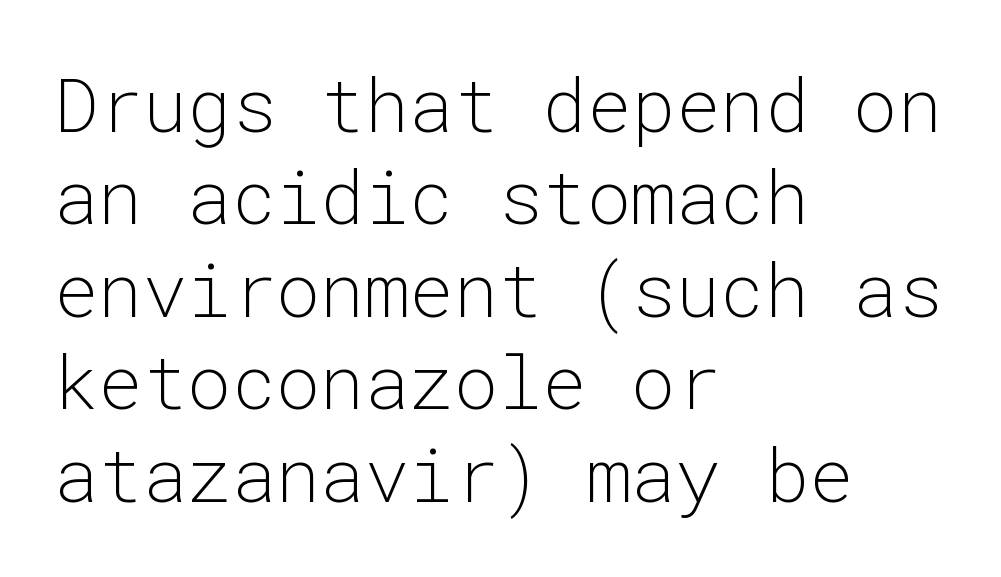
Q: Is the text bold? A: No.
Q: Is the text italic (slanted)? A: No, it is upright.
Q: Is the typeface a serif or a sans-serif typeface? A: Sans-serif.
Q: Is the text underlined? A: No.
Q: How is the paragraph aligned? A: Left-aligned.
Q: Is the spacing between letters normal or unusually wide? A: Normal.
Q: Is the spacing between lines tight, normal or loose? A: Normal.
Q: Width (condensed, normal, or wide)? A: Normal.
Q: Stroke contrast? A: Low.
Q: x-height? A: Medium.
Q: Monospaced? A: Yes.
